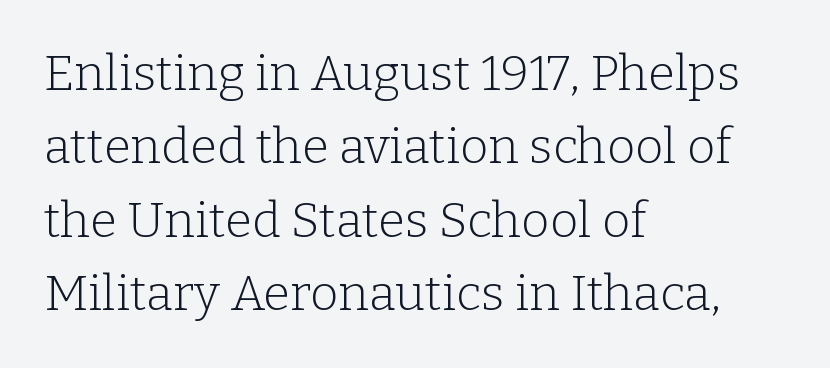
{"serif": "yes", "italic": "no", "bold": "no", "weight": "light", "width": "normal", "stroke_contrast": "low", "x_height": "medium", "monospaced": "no", "underline": "no", "align": "left", "line_spacing": "normal", "line_spacing_ratio": 1.5, "letter_spacing": "normal", "letter_spacing_em": 0.0, "glyph_px": 49}
